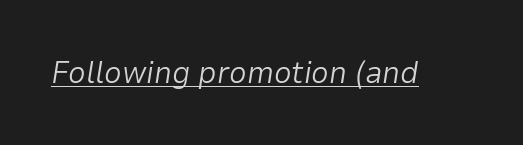
The image shows 31 px light type, italic (leaning right); set normal letter spacing, underlined; low stroke contrast and a medium x-height.
